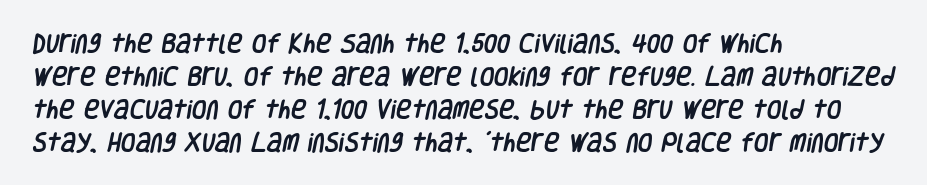
Standard letterfit; no display-style spreading of the glyphs. Unmarked baselines from the first word to the last. Notice how the passage keeps a crisp vertical edge on the left only. Leading: standard.
